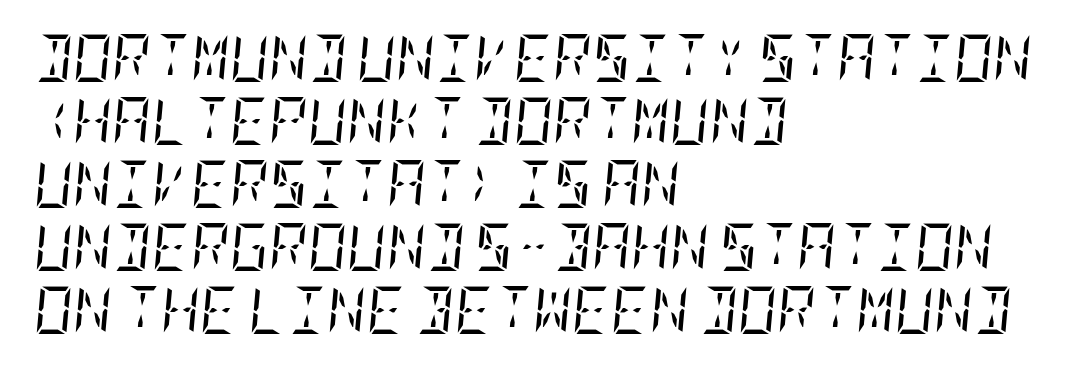
{"serif": "yes", "italic": "yes", "lean": "right", "slant_degrees": 5, "bold": "no", "weight": "regular", "width": "condensed", "stroke_contrast": "low", "x_height": "large", "underline": "no", "align": "left", "line_spacing": "normal", "line_spacing_ratio": 1.31, "letter_spacing": "normal", "letter_spacing_em": 0.0, "glyph_px": 48}
